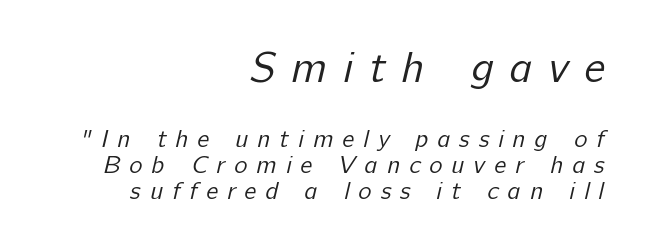
Is this a heavy cut? Hardly; it is regular or lighter. Each word looks stretched out because of the extra space between its letters. The initial chunk of copy outweighs the following chunk in type size. Baseline-to-baseline distance is barely more than the letter height.
